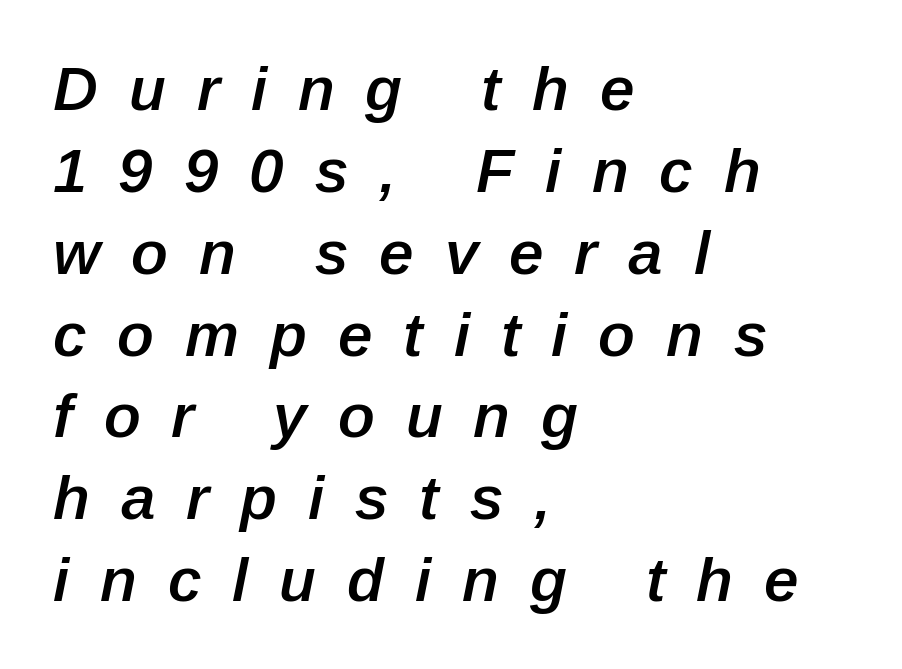
Q: Is the text bold? A: Semi-bold.
Q: Is the text italic (slanted)? A: Yes, it leans right by about 12 degrees.
Q: Is the text underlined? A: No.
Q: How is the paragraph aligned? A: Left-aligned.
Q: Is the spacing between letters normal or unusually wide? A: Unusually wide.
Q: Is the spacing between lines tight, normal or loose? A: Normal.
Q: Width (condensed, normal, or wide)? A: Normal.
Q: Stroke contrast? A: Low.
Q: x-height? A: Medium.
Q: Monospaced? A: No.
